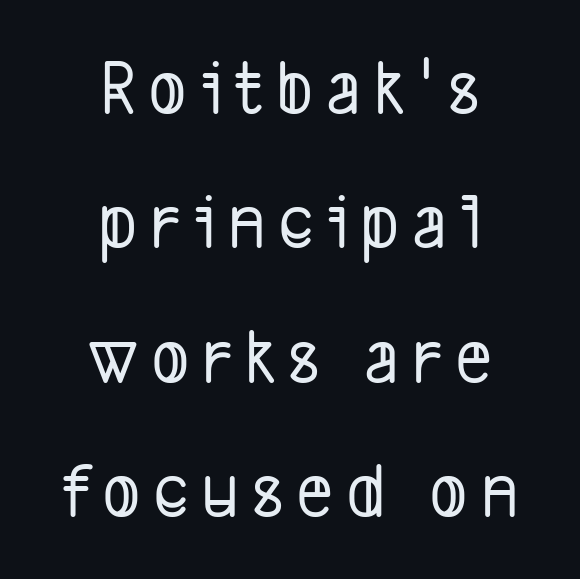
The image shows 79 px condensed sans-serif type; set centered, normal line spacing (1.7x), not underlined; low stroke contrast and a medium x-height.
